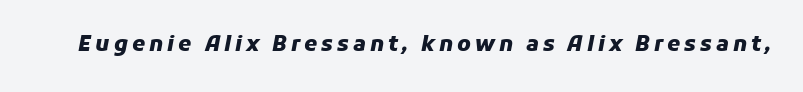
{"italic": "yes", "lean": "right", "slant_degrees": 11, "bold": "yes", "underline": "no", "glyph_px": 21}
